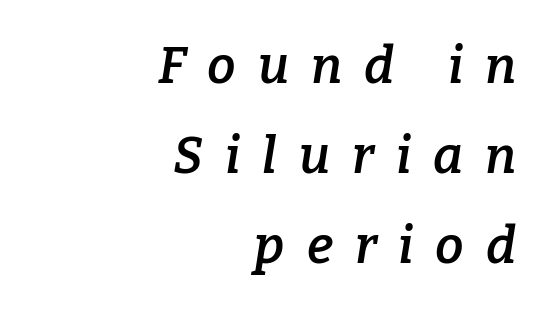
The image shows 51 px semibold serif type, italic (leaning right); set right-aligned, line spacing 1.76x, unusually wide letter spacing (+0.43 em), not underlined; low stroke contrast and a medium x-height.
